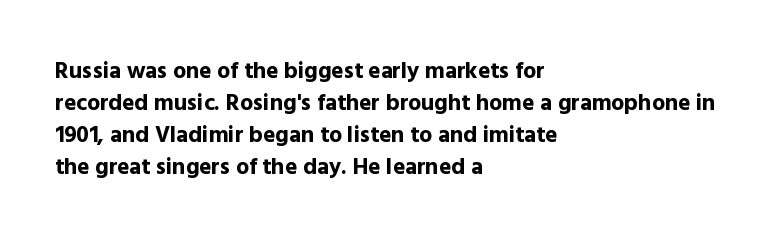
The image shows 23 px bold type, upright; set left-aligned, normal line spacing (1.39x), normal letter spacing, not underlined.
